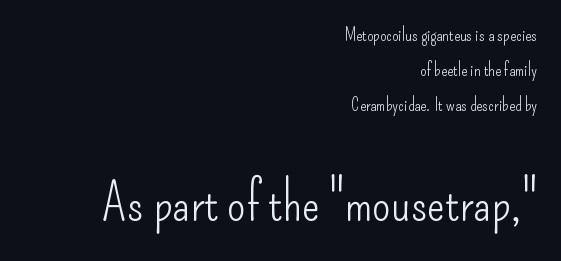
The image shows 53 px light, condensed sans-serif type, upright; set right-aligned, loose line spacing (1.94x), normal letter spacing, not underlined; the second (bottom) block is 2.94x larger; low stroke contrast and a small x-height.
